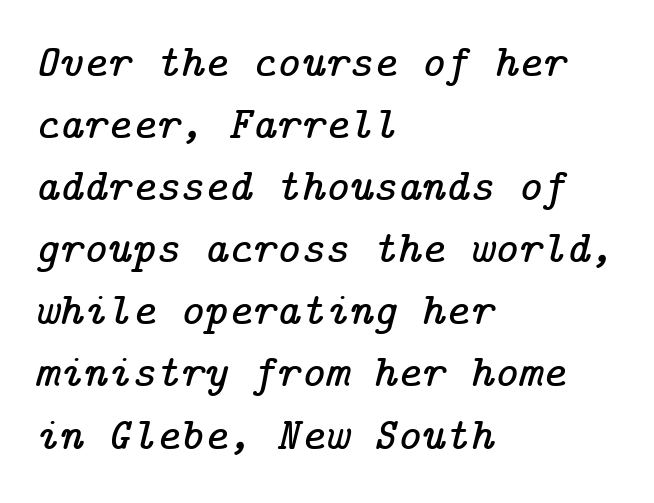
{"serif": "yes", "italic": "yes", "lean": "right", "slant_degrees": 14, "width": "normal", "stroke_contrast": "low", "x_height": "medium", "underline": "no", "align": "left", "line_spacing": "normal", "line_spacing_ratio": 1.35, "letter_spacing": "normal", "letter_spacing_em": 0.0, "glyph_px": 46}
